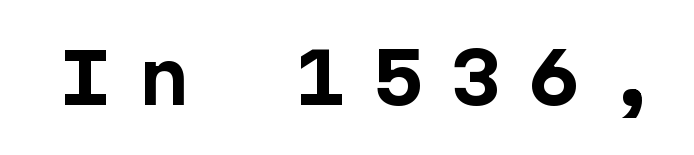
The image shows 69 px bold sans-serif type, upright; set unusually wide letter spacing (+0.38 em), not underlined; low stroke contrast and a medium x-height.
